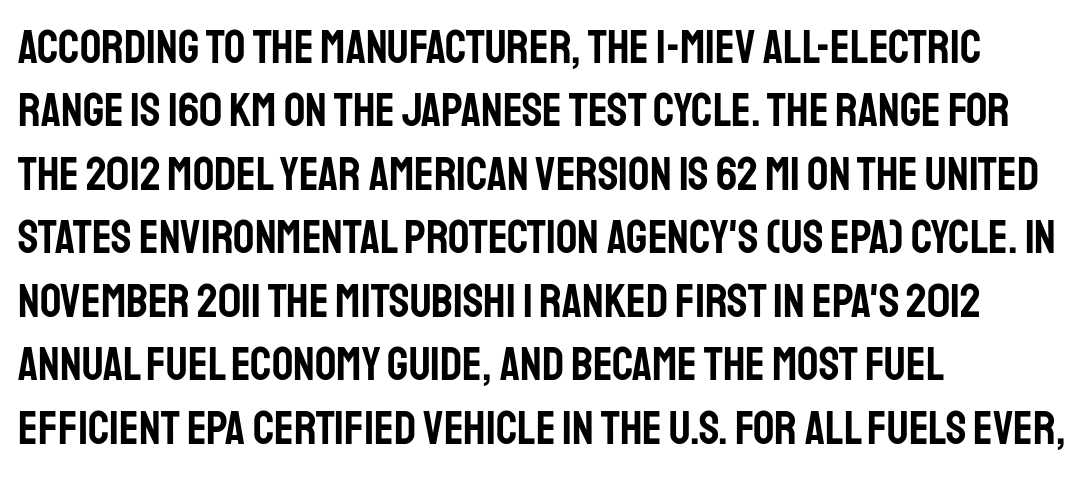
Q: Is the text italic (slanted)? A: No, it is upright.
Q: Is the typeface a serif or a sans-serif typeface? A: Sans-serif.
Q: Is the text underlined? A: No.
Q: How is the paragraph aligned? A: Left-aligned.
Q: Is the spacing between letters normal or unusually wide? A: Normal.
Q: Is the spacing between lines tight, normal or loose? A: Normal.
Q: Width (condensed, normal, or wide)? A: Condensed.
Q: Stroke contrast? A: Low.
Q: x-height? A: Large.
Q: Monospaced? A: No.
